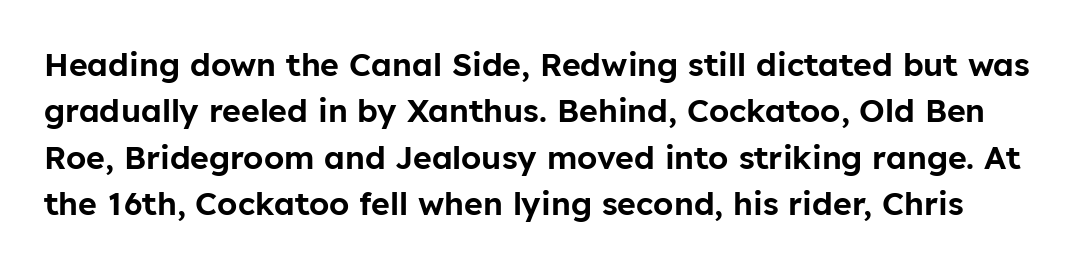
The image shows 32 px sans-serif type, upright; set normal line spacing (1.45x), normal letter spacing, not underlined; low stroke contrast and a medium x-height.
